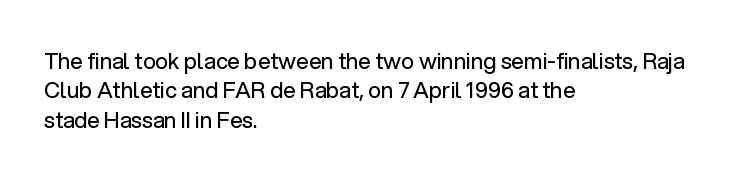
The image shows 22 px text type, upright; set left-aligned, normal line spacing (1.34x), normal letter spacing, not underlined.
